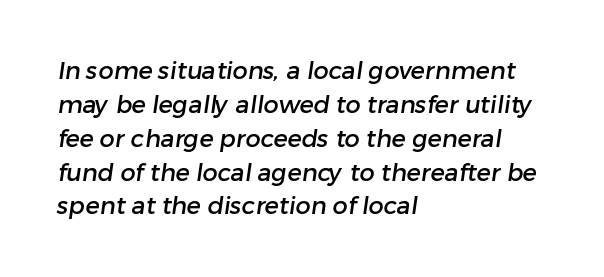
{"underline": "no", "align": "left", "line_spacing": "normal", "line_spacing_ratio": 1.41, "letter_spacing": "normal", "letter_spacing_em": 0.0, "glyph_px": 24}
